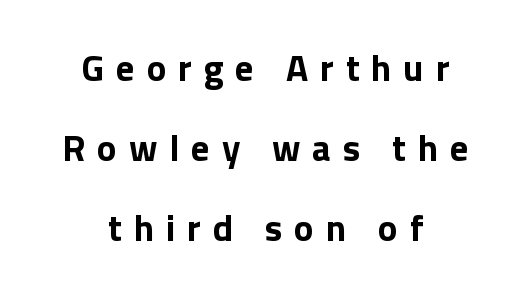
The image shows 37 px bold sans-serif type, upright; set centered, loose line spacing (2.16x), unusually wide letter spacing (+0.32 em), not underlined; low stroke contrast and a medium x-height.
